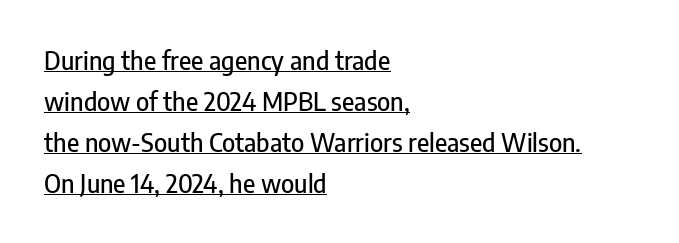
{"italic": "no", "underline": "yes", "align": "left", "line_spacing": "normal", "line_spacing_ratio": 1.64, "letter_spacing": "normal", "letter_spacing_em": 0.0, "glyph_px": 25}
